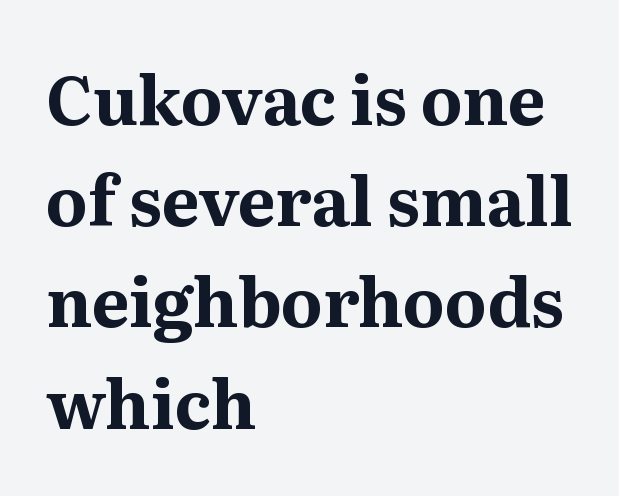
{"serif": "yes", "italic": "no", "bold": "yes", "weight": "bold", "width": "normal", "stroke_contrast": "medium", "x_height": "medium", "monospaced": "no", "underline": "no", "align": "left", "line_spacing": "normal", "line_spacing_ratio": 1.51, "letter_spacing": "normal", "letter_spacing_em": 0.0, "glyph_px": 67}
